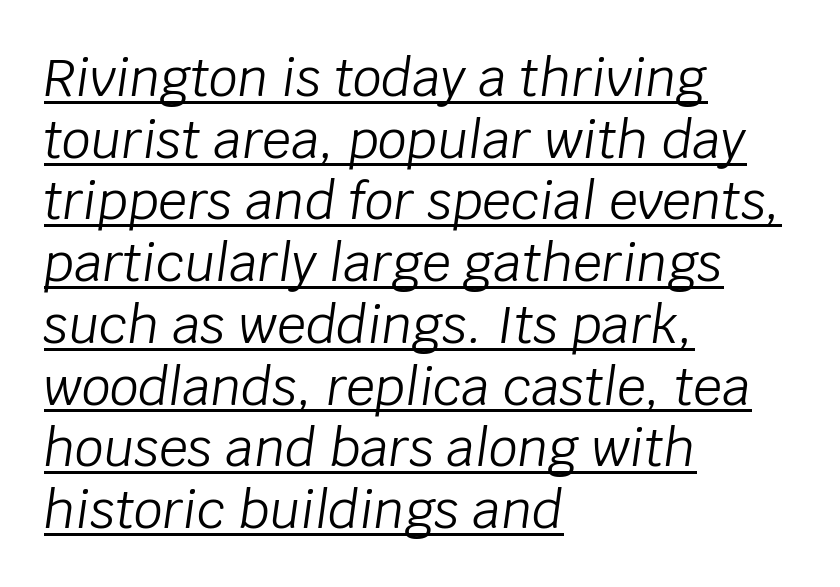
The letters advance in unequal steps, a hallmark of proportional type. No extra ink here — the face is not bold. The specimen includes a rule beneath the text block's lines. The paragraph has a hard left edge and a soft right edge. You could call the tracking neutral — neither tight nor loose. Italic: yes, the glyphs are oblique.
